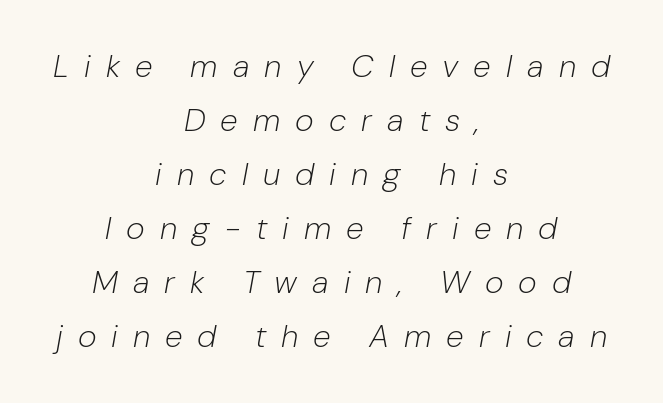
{"italic": "yes", "lean": "right", "slant_degrees": 10, "bold": "no", "weight": "light", "width": "normal", "stroke_contrast": "low", "x_height": "medium", "monospaced": "no", "underline": "no", "align": "center", "line_spacing": "normal", "line_spacing_ratio": 1.69, "letter_spacing": "wide", "letter_spacing_em": 0.47, "glyph_px": 32}
